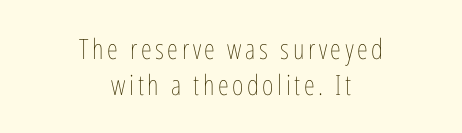
The image shows 28 px thin, condensed type, upright; set centered, normal line spacing (1.28x), not underlined; low stroke contrast and a medium x-height.
